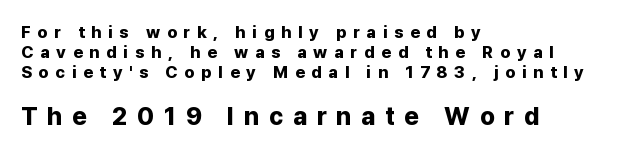
Q: Is the text bold? A: Yes.
Q: Is the text italic (slanted)? A: No, it is upright.
Q: Is the text underlined? A: No.
Q: How is the paragraph aligned? A: Left-aligned.
Q: Is the spacing between letters normal or unusually wide? A: Unusually wide.
Q: Which block of text is set in a larger size, the first (top) or the second (bottom)? A: The second (bottom) one.
